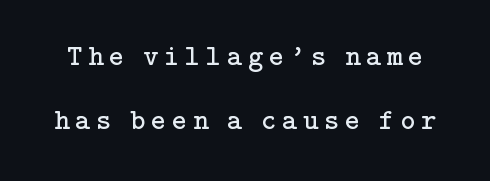
Q: Is the text bold? A: No.
Q: Is the text italic (slanted)? A: No, it is upright.
Q: Is the typeface a serif or a sans-serif typeface? A: Serif.
Q: Is the text underlined? A: No.
Q: Is the spacing between letters normal or unusually wide? A: Unusually wide.
Q: Is the spacing between lines tight, normal or loose? A: Loose.
Q: Width (condensed, normal, or wide)? A: Normal.
Q: Stroke contrast? A: Low.
Q: x-height? A: Medium.
